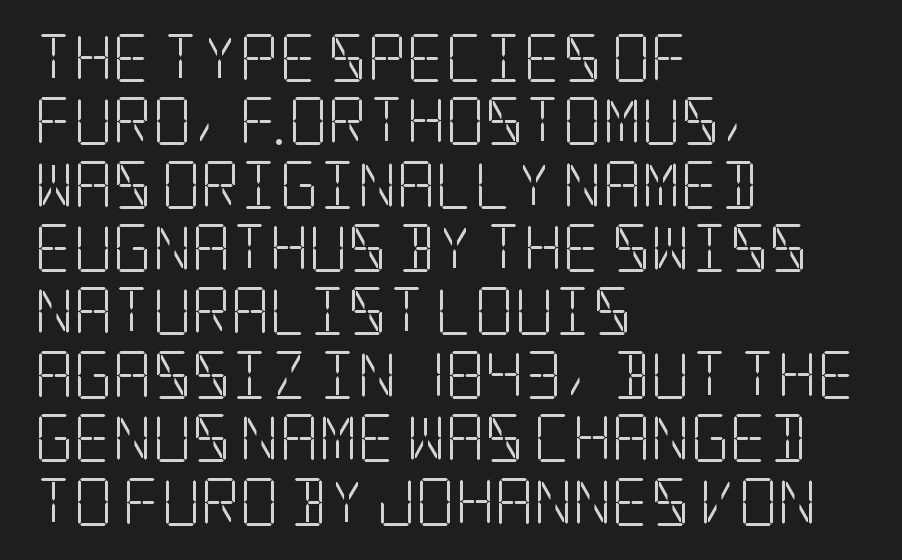
{"serif": "yes", "italic": "no", "bold": "no", "weight": "light", "width": "condensed", "stroke_contrast": "low", "x_height": "large", "underline": "no", "align": "left", "line_spacing": "normal", "line_spacing_ratio": 1.32, "letter_spacing": "normal", "letter_spacing_em": 0.0, "glyph_px": 48}
